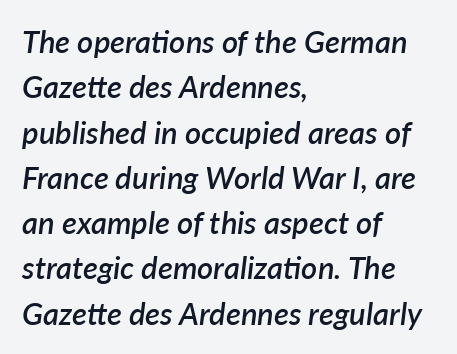
The image shows 31 px semibold type, italic (leaning right); set left-aligned, normal line spacing (1.46x), normal letter spacing, not underlined; low stroke contrast and a medium x-height.
